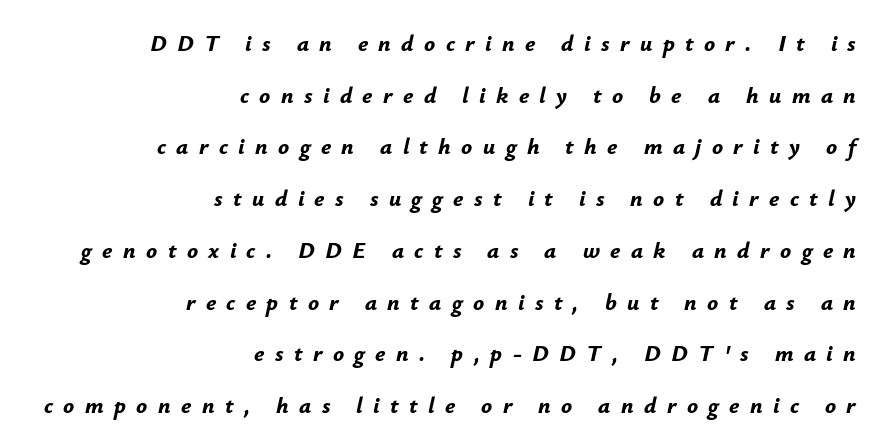
{"italic": "yes", "lean": "right", "slant_degrees": 12, "bold": "yes", "underline": "no", "align": "right", "line_spacing": "loose", "line_spacing_ratio": 2.25, "letter_spacing": "wide", "letter_spacing_em": 0.45, "glyph_px": 23}
